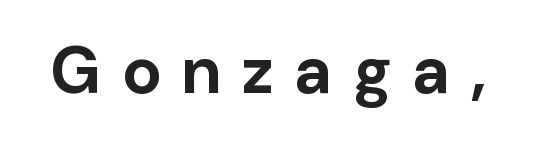
Q: Is the text bold? A: Yes.
Q: Is the text italic (slanted)? A: No, it is upright.
Q: Is the typeface a serif or a sans-serif typeface? A: Sans-serif.
Q: Is the text underlined? A: No.
Q: Is the spacing between letters normal or unusually wide? A: Unusually wide.
Q: Width (condensed, normal, or wide)? A: Normal.
Q: Stroke contrast? A: Low.
Q: x-height? A: Medium.
Q: Monospaced? A: No.
